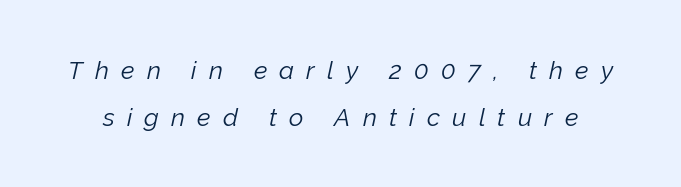
{"italic": "yes", "lean": "right", "slant_degrees": 12, "bold": "no", "underline": "no", "line_spacing_ratio": 1.88, "letter_spacing": "wide", "letter_spacing_em": 0.49, "glyph_px": 25}
